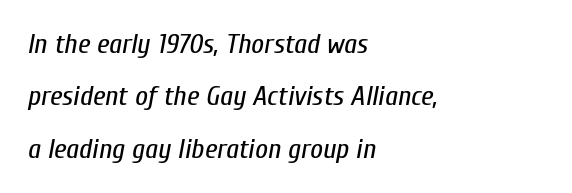
Q: Is the text bold? A: No.
Q: Is the text italic (slanted)? A: Yes, it leans right by about 10 degrees.
Q: Is the text underlined? A: No.
Q: How is the paragraph aligned? A: Left-aligned.
Q: Is the spacing between letters normal or unusually wide? A: Normal.
Q: Width (condensed, normal, or wide)? A: Condensed.
Q: Stroke contrast? A: Low.
Q: x-height? A: Medium.
Q: Monospaced? A: No.
